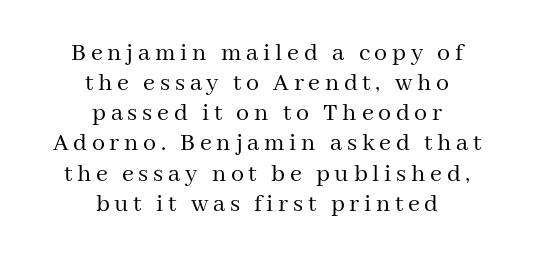
The image shows 26 px text type, upright; set centered, line spacing 1.16x, not underlined.
